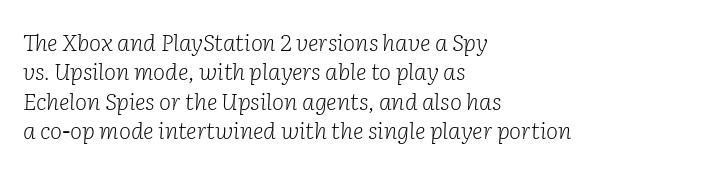
{"italic": "yes", "lean": "right", "slant_degrees": 2, "bold": "no", "underline": "no", "align": "left", "line_spacing": "normal", "line_spacing_ratio": 1.28, "letter_spacing": "normal", "letter_spacing_em": 0.0, "glyph_px": 23}
